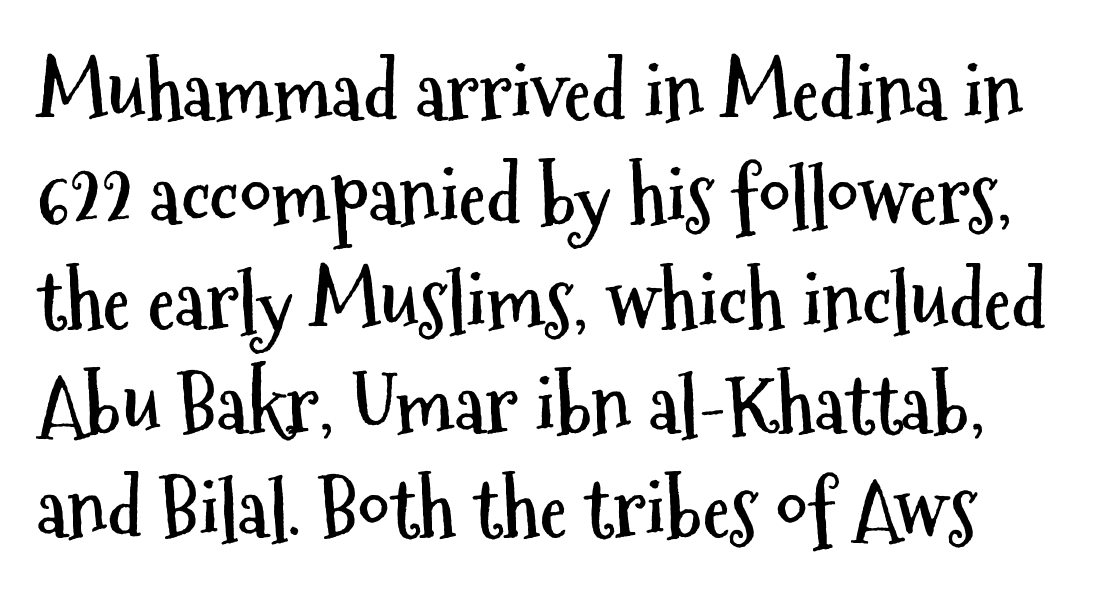
Q: Is the text bold? A: Yes.
Q: Is the text italic (slanted)? A: No, it is upright.
Q: Is the typeface a serif or a sans-serif typeface? A: Sans-serif.
Q: Is the text underlined? A: No.
Q: Is the spacing between letters normal or unusually wide? A: Normal.
Q: Is the spacing between lines tight, normal or loose? A: Normal.
Q: Width (condensed, normal, or wide)? A: Condensed.
Q: Stroke contrast? A: Medium.
Q: x-height? A: Medium.
Q: Monospaced? A: No.
